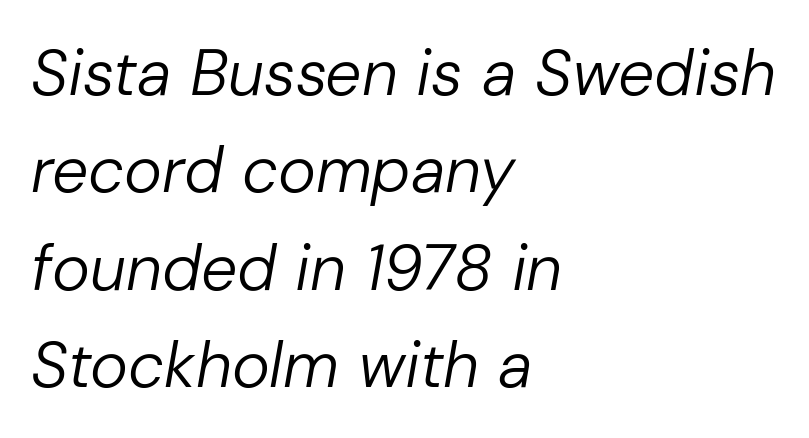
The letters look calm and open, with moderate or lighter stems. Character widths vary here, with narrow letters taking less room than wide ones. You could call the tracking neutral — neither tight nor loose. If you measured baseline to baseline, you'd find a middling distance.
